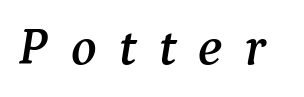
The image shows 53 px serif type, italic (leaning right); set unusually wide letter spacing (+0.42 em), not underlined; medium stroke contrast and a medium x-height.
